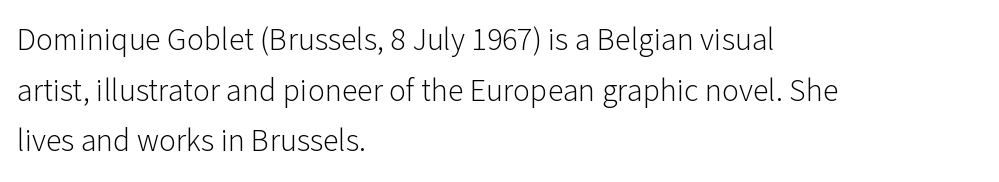
The gap between lines stays unmarked. The font sits on the lighter half of the weight spectrum, regular included. The paragraph shown leans on its left margin. Short note: letters normally spaced.
